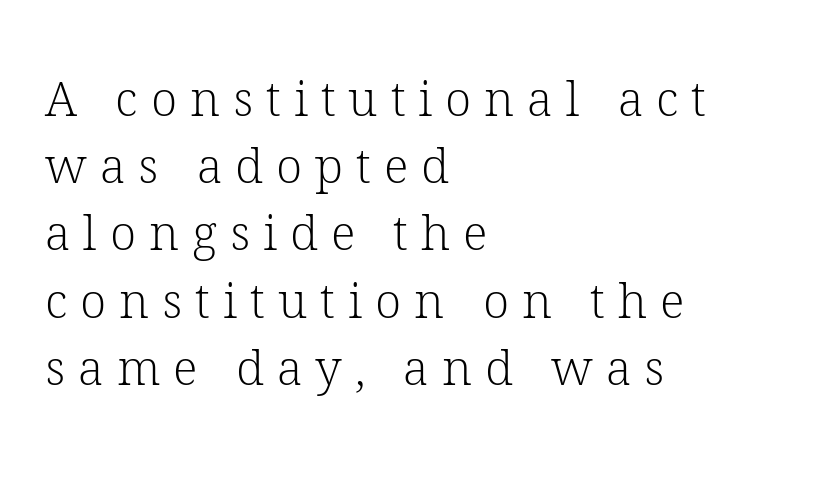
{"serif": "yes", "italic": "no", "bold": "no", "weight": "light", "width": "normal", "stroke_contrast": "low", "x_height": "medium", "monospaced": "no", "underline": "no", "align": "left", "line_spacing": "normal", "line_spacing_ratio": 1.4, "letter_spacing": "wide", "letter_spacing_em": 0.27, "glyph_px": 48}
